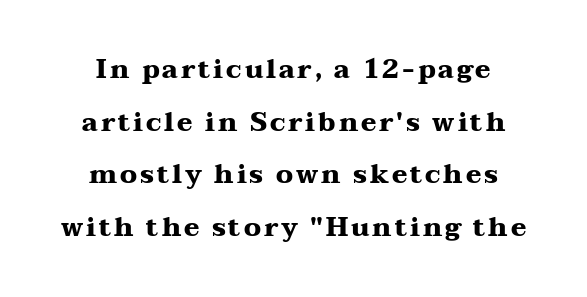
The image shows 26 px bold type, upright; set centered, loose line spacing (2.02x), not underlined.
